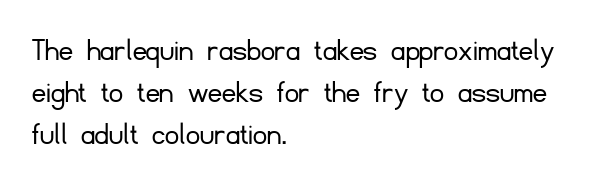
The image shows 34 px light sans-serif type, upright; set left-aligned, line spacing 1.23x, normal letter spacing, not underlined; low stroke contrast and a small x-height.
